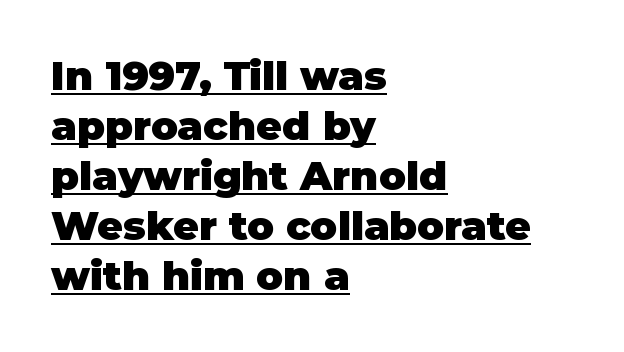
Q: Is the text bold? A: Yes.
Q: Is the text italic (slanted)? A: No, it is upright.
Q: Is the typeface a serif or a sans-serif typeface? A: Sans-serif.
Q: Is the text underlined? A: Yes.
Q: How is the paragraph aligned? A: Left-aligned.
Q: Is the spacing between letters normal or unusually wide? A: Normal.
Q: Is the spacing between lines tight, normal or loose? A: Normal.
Q: Width (condensed, normal, or wide)? A: Normal.
Q: Stroke contrast? A: Low.
Q: x-height? A: Large.
Q: Monospaced? A: No.
